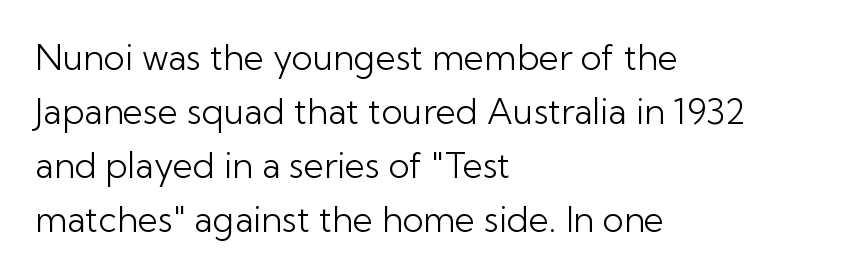
{"serif": "no", "italic": "no", "bold": "no", "weight": "light", "width": "normal", "stroke_contrast": "low", "x_height": "medium", "monospaced": "no", "underline": "no", "align": "left", "line_spacing": "normal", "line_spacing_ratio": 1.54, "letter_spacing": "normal", "letter_spacing_em": 0.0, "glyph_px": 35}
